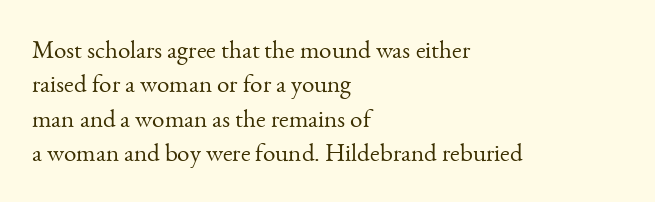
Spacing between characters is what you'd get straight out of the box. The passage shown is not underscored anywhere. The lines in this sample share a left origin and differ only in where they stop. The lines sit at an ordinary, default distance from one another. Is the type heavy? It reads as light-to-regular instead.
